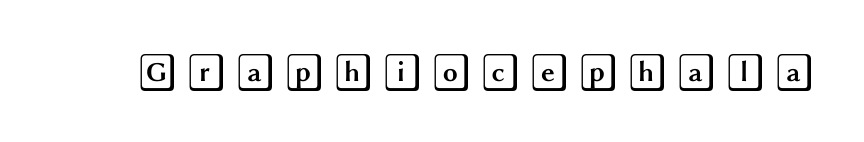
The image shows 38 px wide type, upright; set not underlined; a large x-height.
